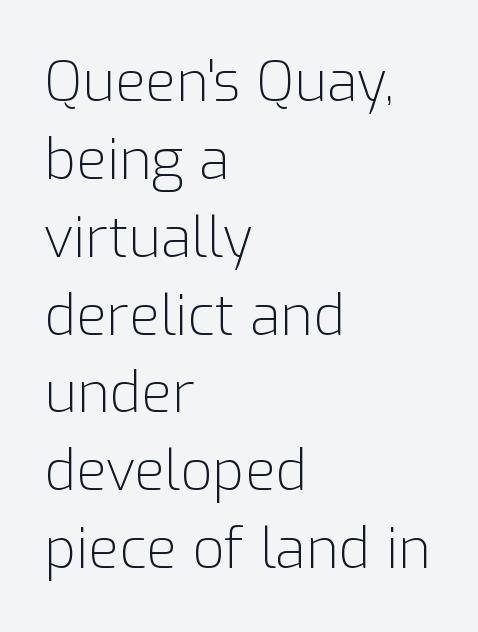
The image shows 56 px light sans-serif type, upright; set left-aligned, normal line spacing (1.39x), normal letter spacing, not underlined; low stroke contrast and a medium x-height.
